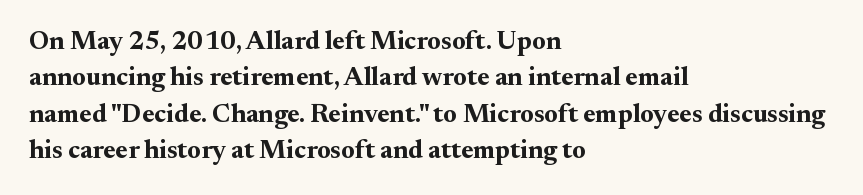
Q: Is the text bold? A: Yes.
Q: Is the text italic (slanted)? A: No, it is upright.
Q: Is the text underlined? A: No.
Q: How is the paragraph aligned? A: Left-aligned.
Q: Is the spacing between letters normal or unusually wide? A: Normal.
Q: Is the spacing between lines tight, normal or loose? A: Normal.
